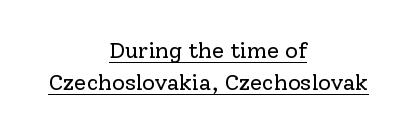
{"italic": "no", "bold": "no", "underline": "yes", "align": "center", "line_spacing": "normal", "line_spacing_ratio": 1.47, "letter_spacing": "normal", "letter_spacing_em": 0.0, "glyph_px": 22}
